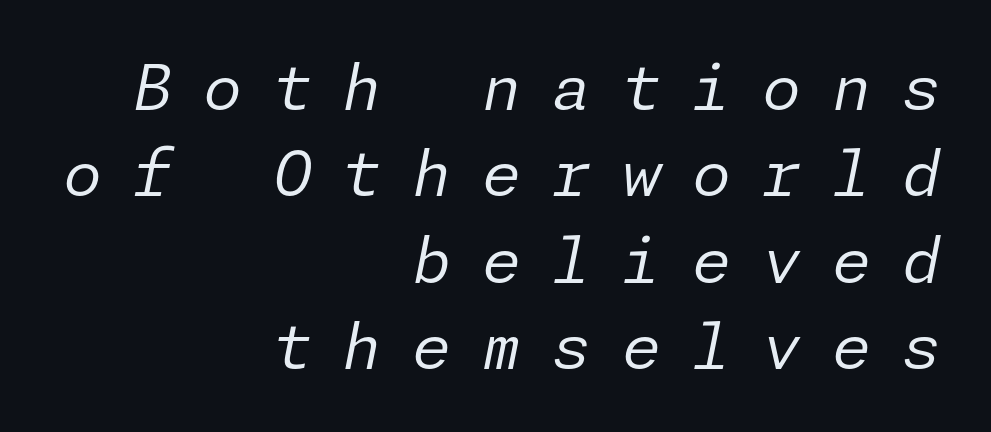
Words appear elongated and porous because spacing is wide. The words here are not underlined. The rendering anchors every line to the right-hand side. Stems here are at most as thick as an everyday book face.
